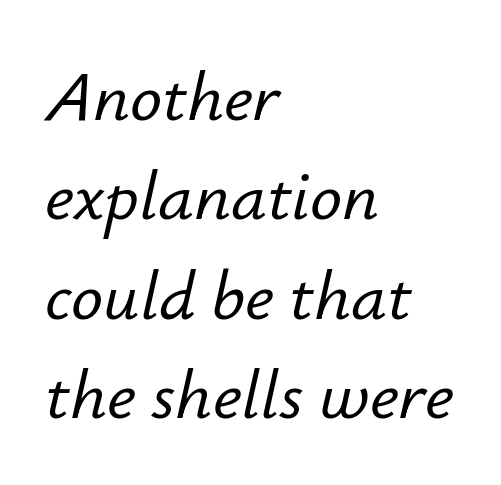
Q: Is the text italic (slanted)? A: Yes, it leans right by about 12 degrees.
Q: Is the text underlined? A: No.
Q: How is the paragraph aligned? A: Left-aligned.
Q: Is the spacing between letters normal or unusually wide? A: Normal.
Q: Is the spacing between lines tight, normal or loose? A: Normal.
Q: Width (condensed, normal, or wide)? A: Normal.
Q: Stroke contrast? A: Low.
Q: x-height? A: Small.
Q: Monospaced? A: No.
